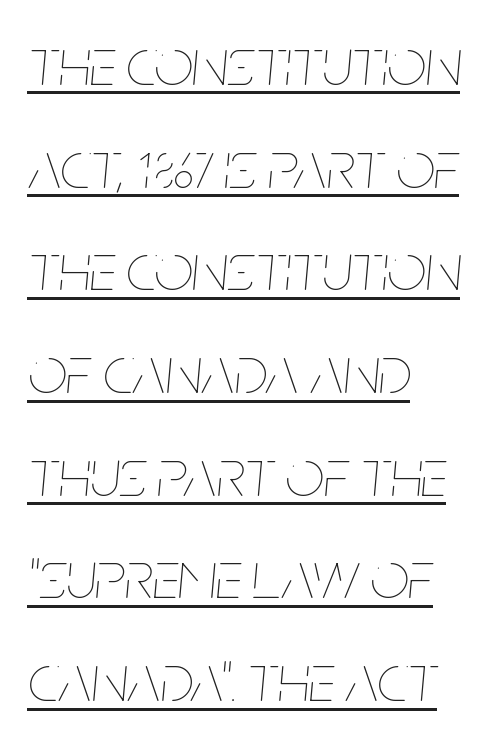
Q: Is the text bold? A: No.
Q: Is the text italic (slanted)? A: Yes, it leans right by about 5 degrees.
Q: Is the text underlined? A: Yes.
Q: How is the paragraph aligned? A: Left-aligned.
Q: Is the spacing between letters normal or unusually wide? A: Normal.
Q: Is the spacing between lines tight, normal or loose? A: Normal.
Q: Width (condensed, normal, or wide)? A: Condensed.
Q: Stroke contrast? A: Low.
Q: x-height? A: Large.
Q: Monospaced? A: No.
